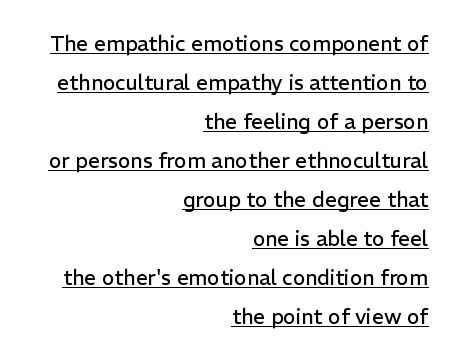
Q: Is the text bold? A: No.
Q: Is the text italic (slanted)? A: No, it is upright.
Q: Is the text underlined? A: Yes.
Q: How is the paragraph aligned? A: Right-aligned.
Q: Is the spacing between letters normal or unusually wide? A: Normal.
